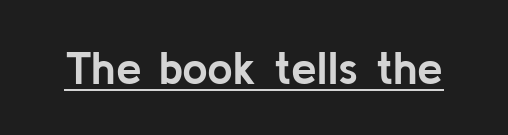
The font is running at its bold setting. These lines are rendered in a variable-pitch font. These characters rest on top of a visible drawn line. The glyphs in this specimen are sans serif. The font's upright variant was chosen for this text. Standard letterfit; no display-style spreading of the glyphs.
